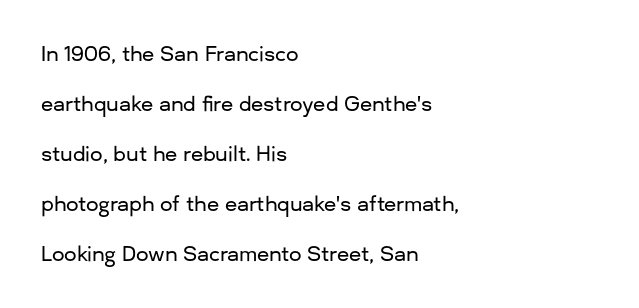
Q: Is the text italic (slanted)? A: No, it is upright.
Q: Is the text underlined? A: No.
Q: How is the paragraph aligned? A: Left-aligned.
Q: Is the spacing between letters normal or unusually wide? A: Normal.
Q: Is the spacing between lines tight, normal or loose? A: Loose.
